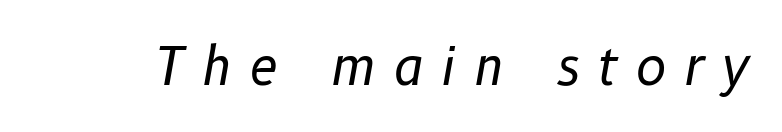
{"italic": "yes", "lean": "right", "slant_degrees": 10, "bold": "no", "weight": "regular", "width": "normal", "stroke_contrast": "low", "x_height": "medium", "monospaced": "no", "underline": "no", "letter_spacing": "wide", "letter_spacing_em": 0.33, "glyph_px": 52}
